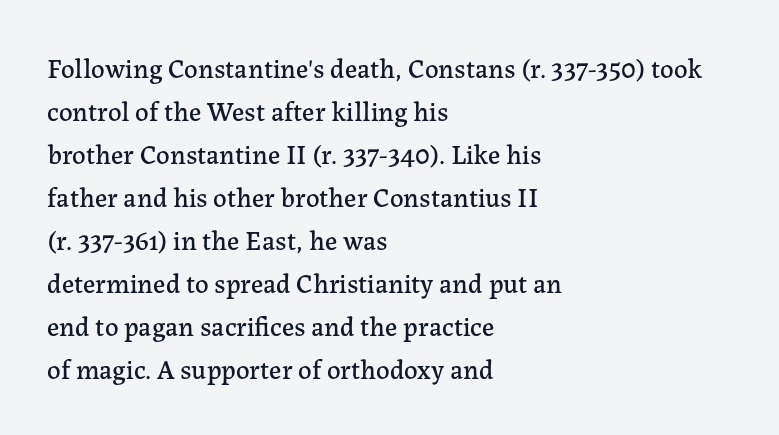
The image shows 27 px text type, upright; set left-aligned, normal line spacing (1.59x), normal letter spacing, not underlined.
